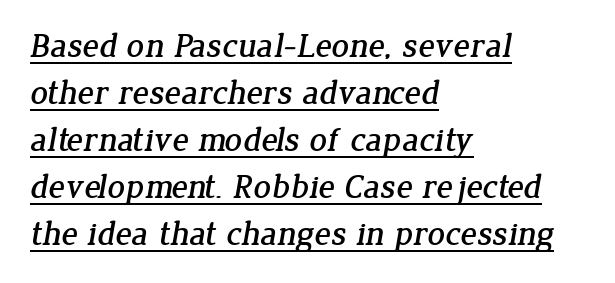
The image shows 34 px serif type; set left-aligned, normal line spacing (1.38x), normal letter spacing, underlined; low stroke contrast and a medium x-height.
